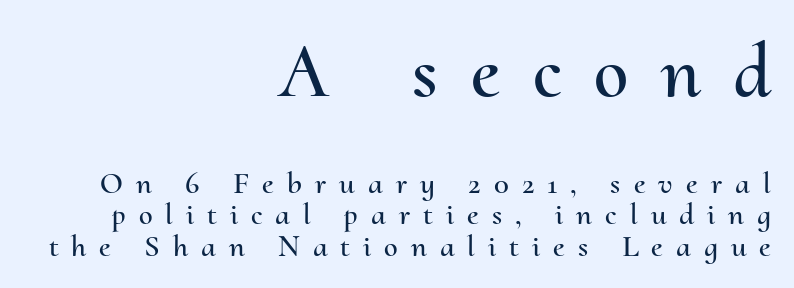
This sample uses expanded letter spacing, leaving extra air between glyphs. The rag falls on the left side of this text block. A bare baseline throughout the passage. Does the lettering tilt? It doesn't — this is upright. The passage shown is typed in a proportional face where columns would drift. The passage shown begins with its larger block and ends with its smaller one.
